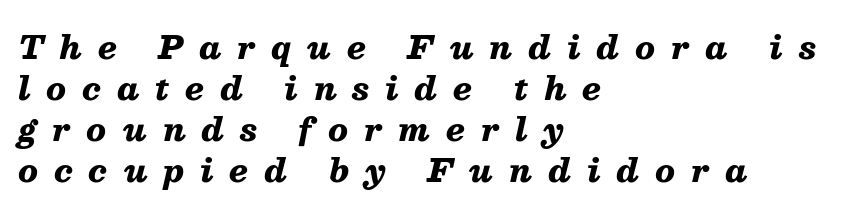
Vertically, the passage feels balanced, rows spaced as you'd expect. The glyphs look as if they've been sheared to an angle. The passage shown is not underscored anywhere. The letters advance in unequal steps, a hallmark of proportional type.
